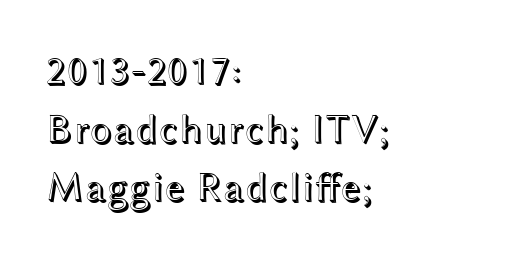
The image shows 41 px wide type, upright; set left-aligned, normal line spacing (1.43x), normal letter spacing, not underlined; a medium x-height.
